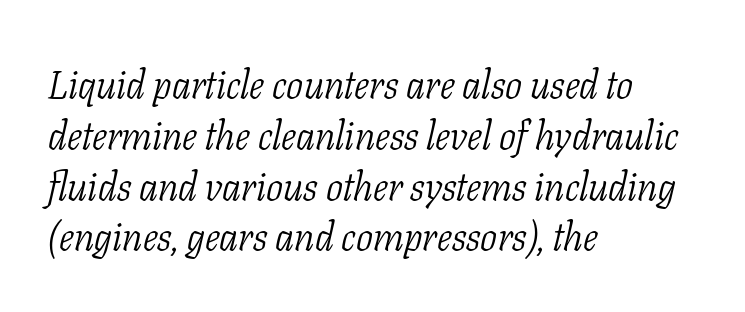
Q: Is the text bold? A: No.
Q: Is the text italic (slanted)? A: Yes, it leans right by about 11 degrees.
Q: Is the typeface a serif or a sans-serif typeface? A: Serif.
Q: Is the text underlined? A: No.
Q: How is the paragraph aligned? A: Left-aligned.
Q: Is the spacing between letters normal or unusually wide? A: Normal.
Q: Is the spacing between lines tight, normal or loose? A: Normal.
Q: Width (condensed, normal, or wide)? A: Condensed.
Q: Stroke contrast? A: Low.
Q: x-height? A: Medium.
Q: Monospaced? A: No.
